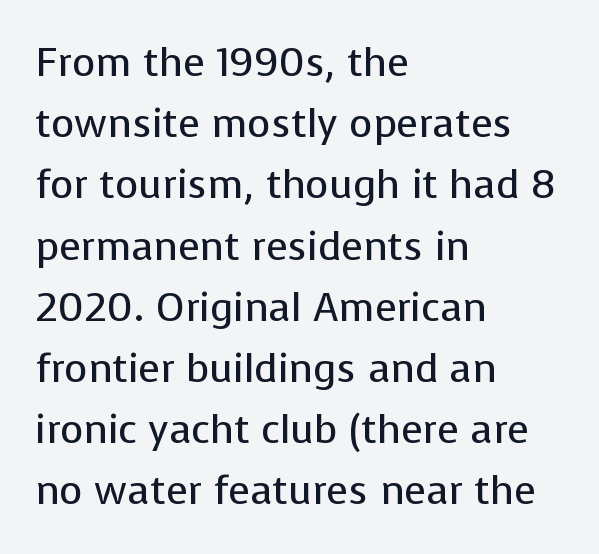
The image shows 40 px regular-weight sans-serif type, upright; set left-aligned, normal line spacing (1.53x), normal letter spacing, not underlined; low stroke contrast and a medium x-height.
